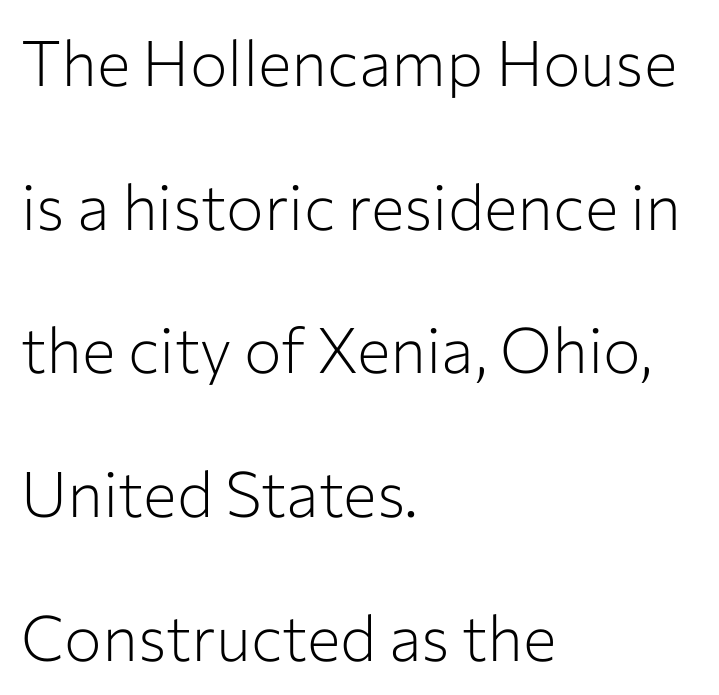
The image shows 63 px light sans-serif type, upright; set left-aligned, loose line spacing (2.28x), normal letter spacing, not underlined; low stroke contrast and a medium x-height.
